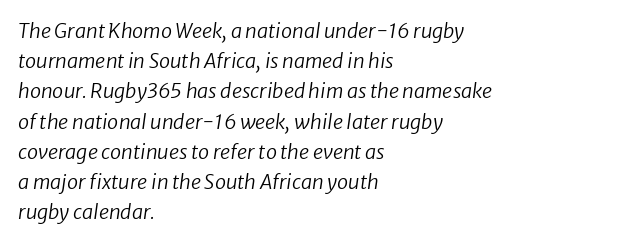
In terms of leading, this rendering sits right in the middle. The typography opts for an oblique posture over an upright one. You could call the tracking neutral — neither tight nor loose. Weight class: somewhere from thin through regular. Which margin do the lines hug? The left one — the right edge is uneven. The specimen omits any rule beneath the text block's lines.
